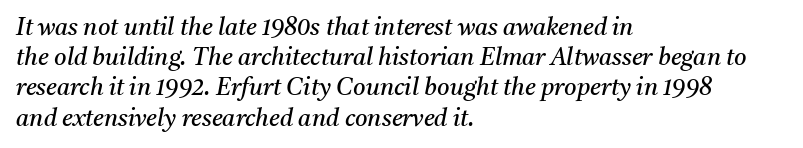
The image shows 24 px text type, italic (leaning right); set left-aligned, normal line spacing (1.26x), normal letter spacing, not underlined.
